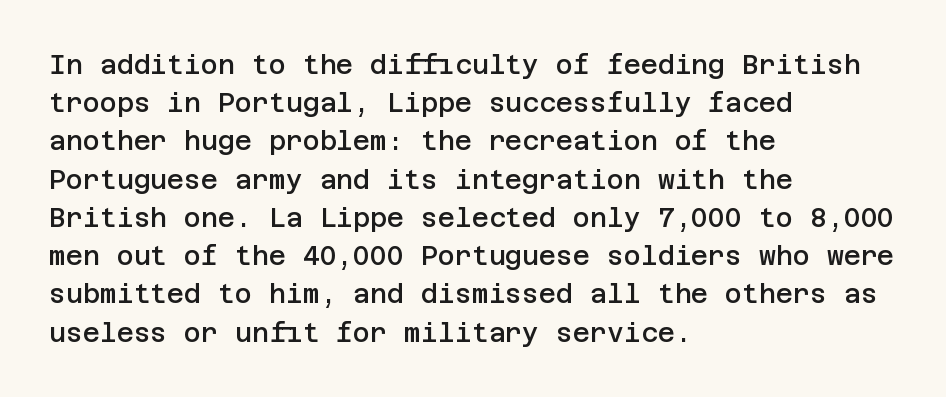
{"italic": "no", "bold": "semi", "underline": "no", "align": "left", "line_spacing": "normal", "line_spacing_ratio": 1.47, "letter_spacing": "normal", "letter_spacing_em": 0.0, "glyph_px": 26}
